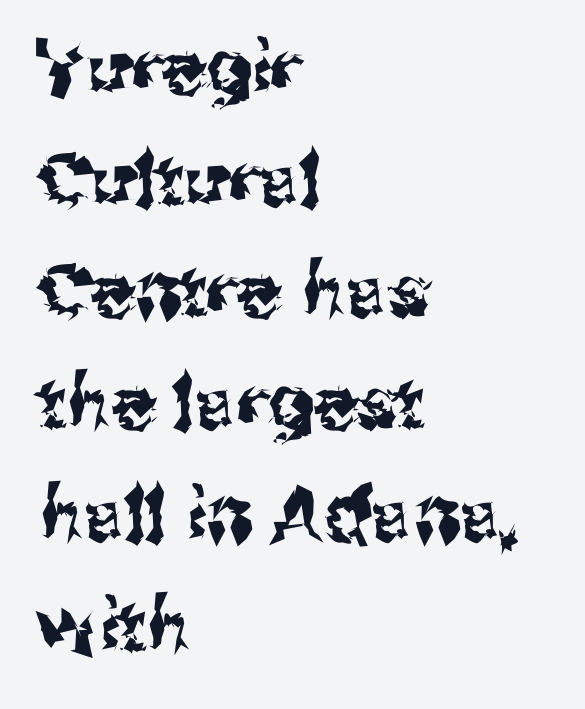
{"serif": "no", "italic": "no", "width": "normal", "stroke_contrast": "medium", "x_height": "medium", "monospaced": "no", "underline": "no", "align": "left", "line_spacing": "normal", "line_spacing_ratio": 1.53, "letter_spacing": "normal", "letter_spacing_em": 0.0, "glyph_px": 73}
